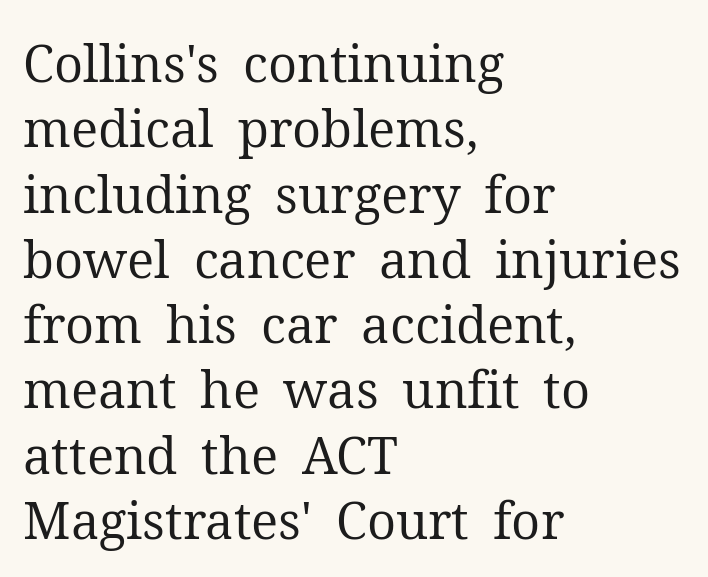
Q: Is the text bold? A: No.
Q: Is the text italic (slanted)? A: No, it is upright.
Q: Is the typeface a serif or a sans-serif typeface? A: Serif.
Q: Is the text underlined? A: No.
Q: How is the paragraph aligned? A: Left-aligned.
Q: Is the spacing between letters normal or unusually wide? A: Normal.
Q: Is the spacing between lines tight, normal or loose? A: Normal.
Q: Width (condensed, normal, or wide)? A: Normal.
Q: Stroke contrast? A: Medium.
Q: x-height? A: Medium.
Q: Monospaced? A: No.
